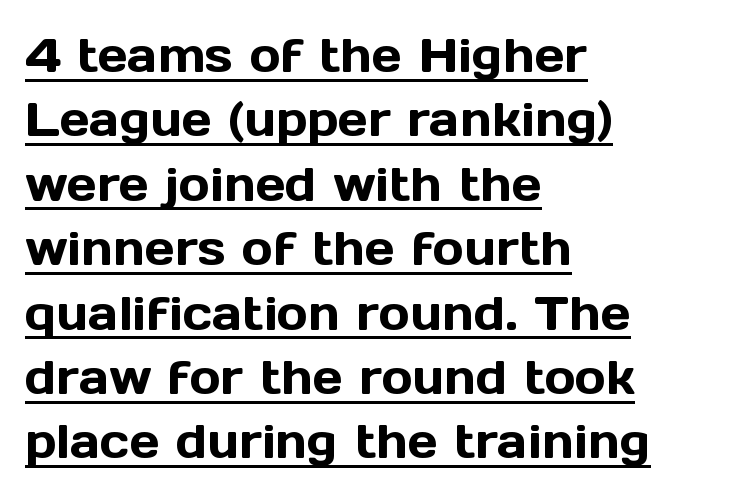
This sample uses an upright cut, with every glyph sitting square on the baseline. The face used here is proportionally spaced, like ordinary book or web type. You can see a thin bar hugging the bottom of the glyphs. In CSS terms this would be text-align: left. A normal amount of white space separates one row of letters from the next.
